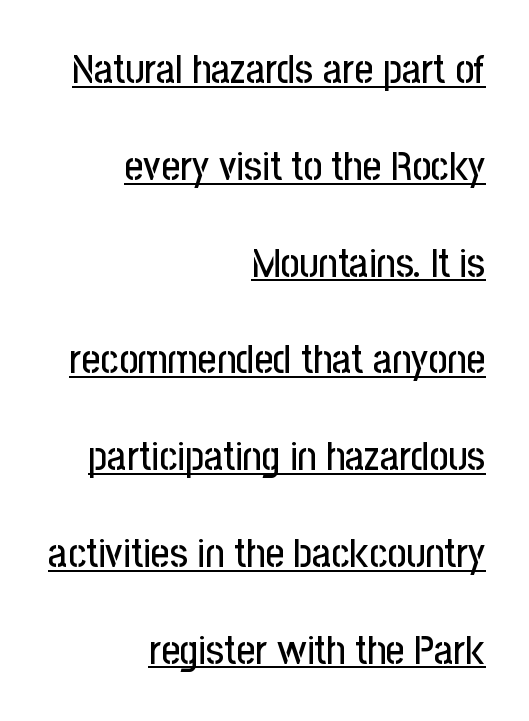
Look at the bottom of the vertical strokes: they stop flat, with no serifs. The ragged edge is on the left, which tells us the setting is flush right. Looks like regular typesetting: each glyph gets only the width it needs. The rendered words wear a rule along their underside. The axis of the letterforms is exactly vertical.
